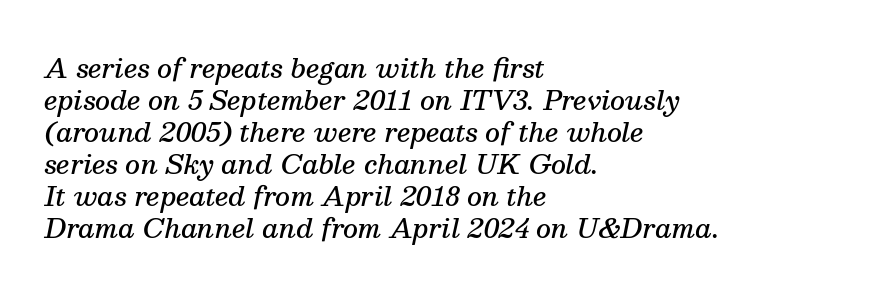
The letters are slanted; this is an italic face. How are the letters spaced? Ordinarily, with no added tracking. The foot of each line stays bare and open. These words are printed semibold, heavier than regular yet not bold. Compared with a centered layout, this one pins lines to the left instead.
